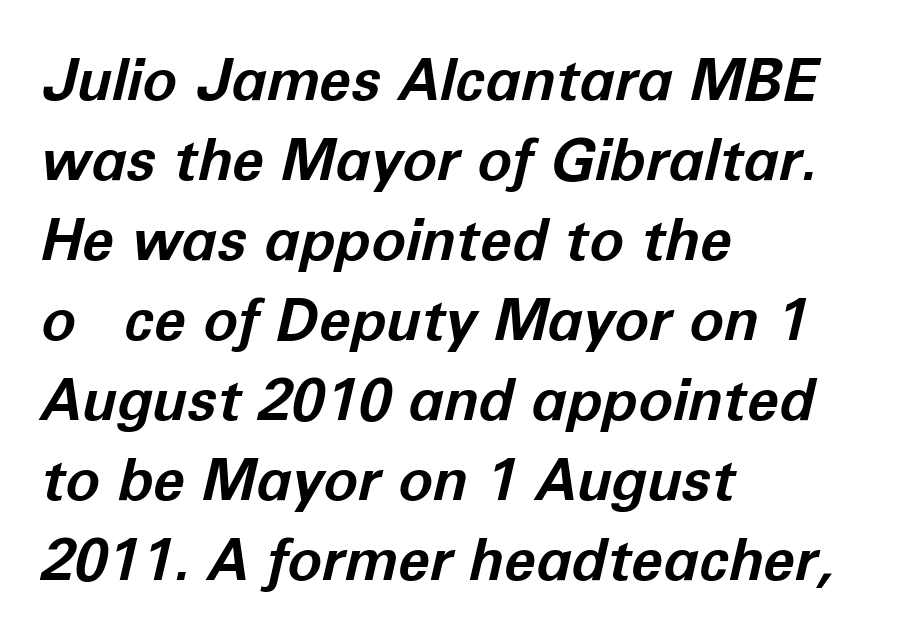
{"italic": "yes", "lean": "right", "slant_degrees": 12, "bold": "yes", "weight": "bold", "width": "normal", "stroke_contrast": "low", "x_height": "medium", "monospaced": "no", "underline": "no", "align": "left", "line_spacing": "normal", "line_spacing_ratio": 1.38, "letter_spacing": "normal", "letter_spacing_em": 0.0, "glyph_px": 58}
